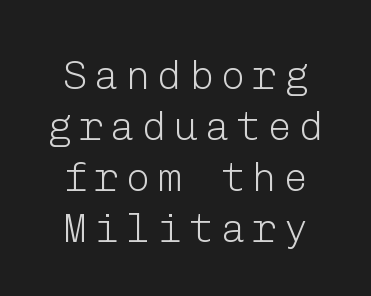
Q: Is the text bold? A: No.
Q: Is the text italic (slanted)? A: No, it is upright.
Q: Is the typeface a serif or a sans-serif typeface? A: Sans-serif.
Q: Is the text underlined? A: No.
Q: Width (condensed, normal, or wide)? A: Normal.
Q: Stroke contrast? A: Low.
Q: x-height? A: Medium.
